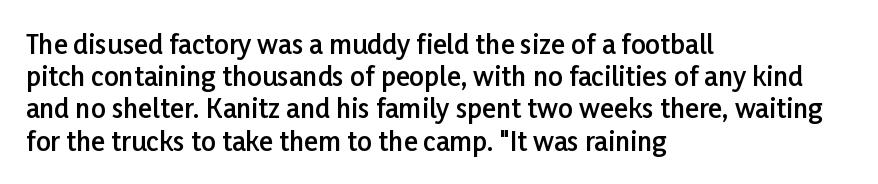
{"italic": "no", "bold": "semi", "underline": "no", "align": "left", "line_spacing_ratio": 1.24, "letter_spacing": "normal", "letter_spacing_em": 0.0, "glyph_px": 26}
